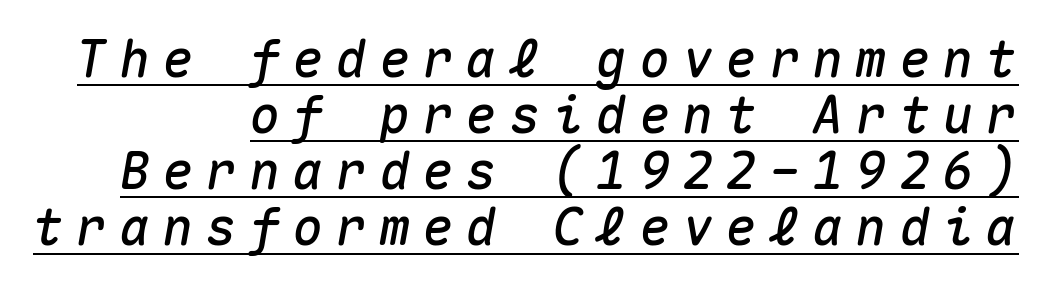
Q: Is the text italic (slanted)? A: Yes, it leans right by about 10 degrees.
Q: Is the text underlined? A: Yes.
Q: How is the paragraph aligned? A: Right-aligned.
Q: Is the spacing between letters normal or unusually wide? A: Unusually wide.
Q: Is the spacing between lines tight, normal or loose? A: Tight.
Q: Width (condensed, normal, or wide)? A: Normal.
Q: Stroke contrast? A: Medium.
Q: x-height? A: Medium.
Q: Monospaced? A: Yes.
